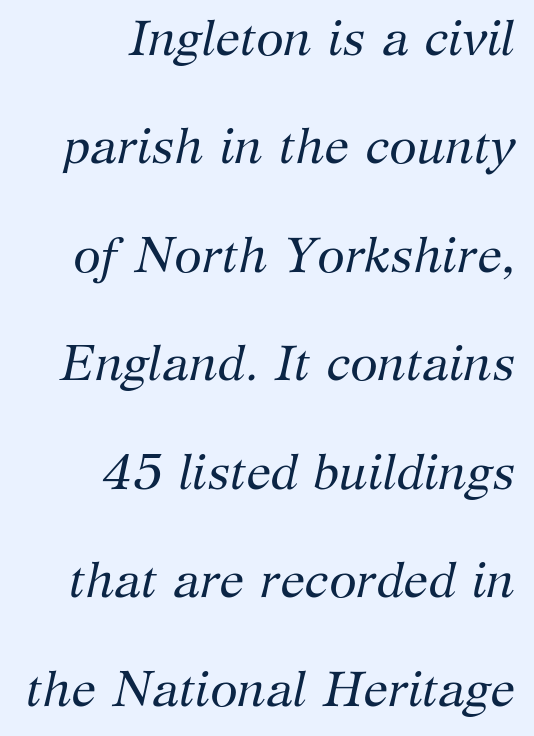
The image shows 50 px regular-weight serif type, italic (leaning right); set right-aligned, loose line spacing (2.17x), normal letter spacing, not underlined; medium stroke contrast and a medium x-height.
